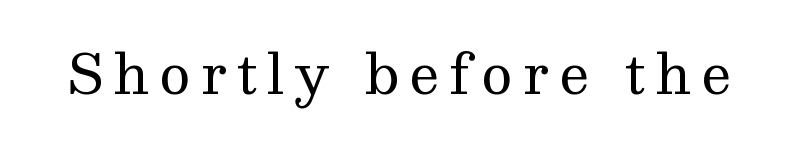
This sample uses a serif face. The baseline area is clear. A typesetter would call this proportional, since set widths differ per character. Summary of weight: not heavy and not bold. Designer's note — italics off, roman on.
